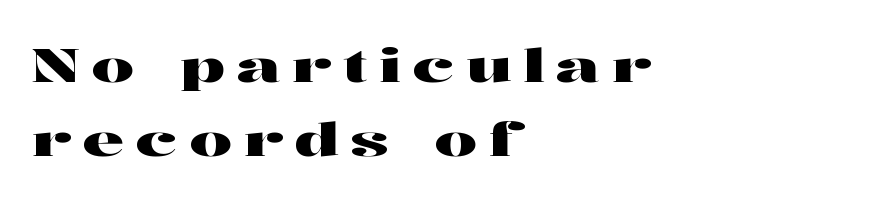
{"serif": "yes", "italic": "no", "width": "wide", "stroke_contrast": "high", "x_height": "medium", "monospaced": "no", "underline": "no", "align": "left", "line_spacing": "normal", "line_spacing_ratio": 1.58, "letter_spacing": "wide", "letter_spacing_em": 0.25, "glyph_px": 47}
